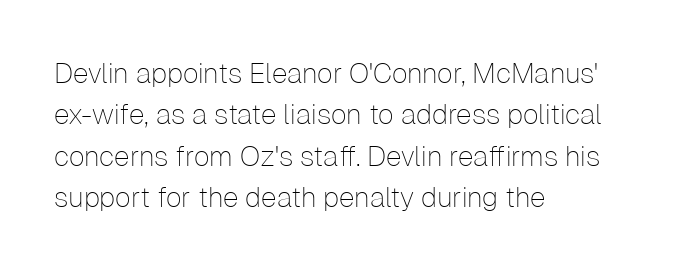
The typeface has the unassuming heft of standard copy or less. What's the leading like? Ordinary, nothing unusual. Words float on clear page, feet unadorned. The rag falls on the right side of this text block. Spacing between characters is what you'd get straight out of the box.
